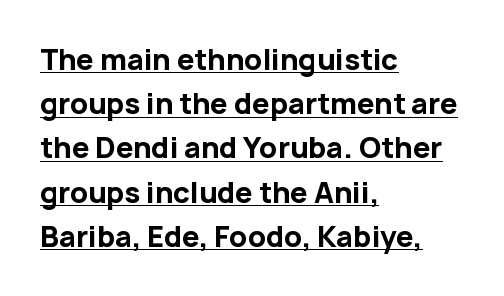
The image shows 28 px bold sans-serif type, upright; set left-aligned, normal line spacing (1.58x), normal letter spacing, underlined; low stroke contrast and a medium x-height.
